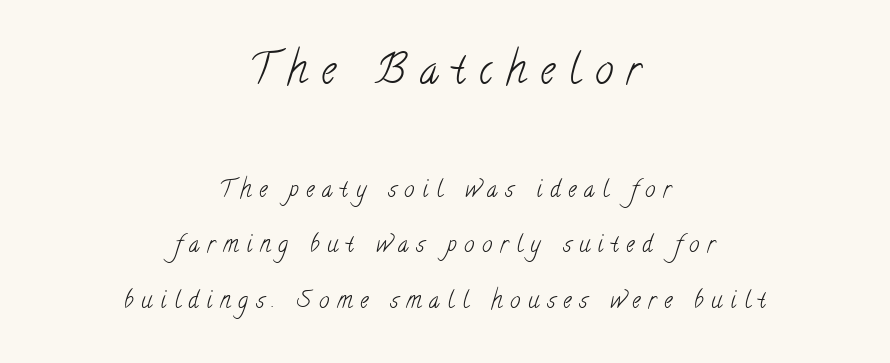
Q: Is the text bold? A: No.
Q: Is the text underlined? A: No.
Q: How is the paragraph aligned? A: Centered.
Q: Is the spacing between letters normal or unusually wide? A: Unusually wide.
Q: Is the spacing between lines tight, normal or loose? A: Loose.
Q: Which block of text is set in a larger size, the first (top) or the second (bottom)? A: The first (top) one.
Q: Width (condensed, normal, or wide)? A: Condensed.
Q: Stroke contrast? A: Low.
Q: x-height? A: Small.
Q: Monospaced? A: No.
